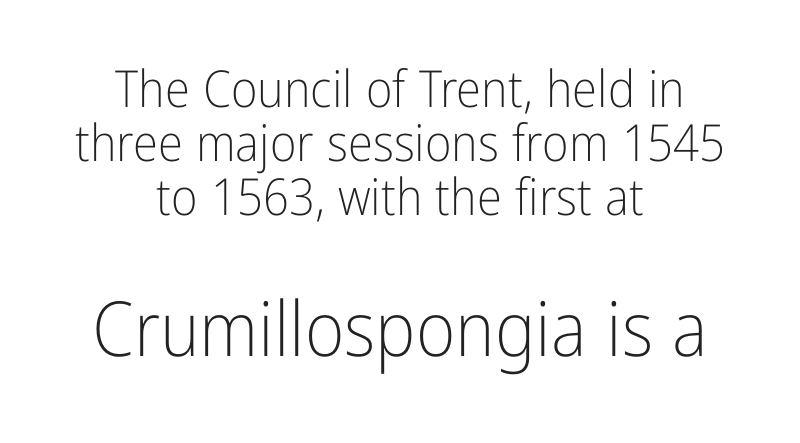
{"serif": "no", "italic": "no", "bold": "no", "weight": "light", "width": "condensed", "stroke_contrast": "low", "x_height": "medium", "monospaced": "no", "underline": "no", "align": "center", "line_spacing": "tight", "line_spacing_ratio": 1.06, "letter_spacing": "normal", "letter_spacing_em": 0.0, "larger_block": "second", "size_ratio": 1.49, "glyph_px": 76}
